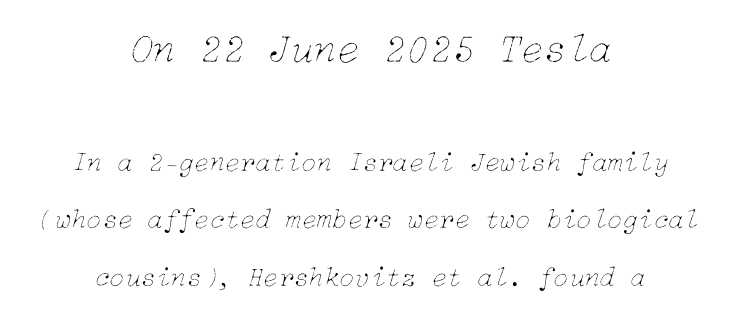
The image shows 42 px thin type, italic (leaning right); set centered, loose line spacing (2.04x), normal letter spacing, not underlined; the first (top) block is 1.5x larger; low stroke contrast and a medium x-height.
